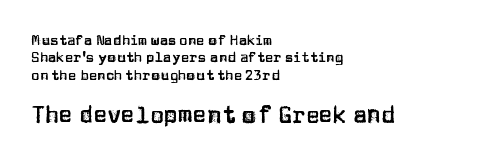
The image shows 23 px text type, upright; set left-aligned, line spacing 1.24x, normal letter spacing, not underlined; the second (bottom) block is 1.64x larger.
